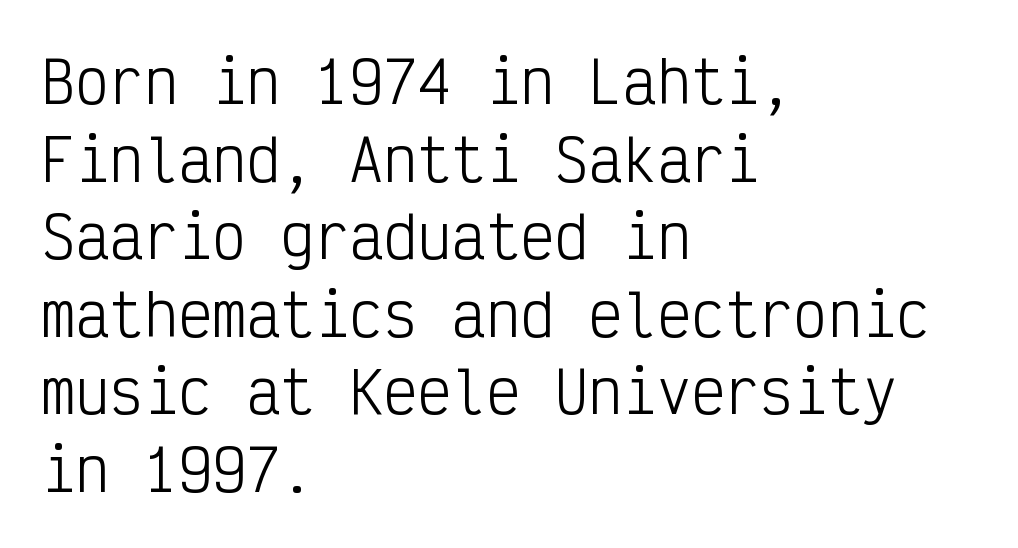
Bold? No — there's no thickening of the strokes. The face used here is monospaced, like something from a code editor. The foot of each line stays bare and open. Alignment: flush left. Quick note: interline space is typical.
